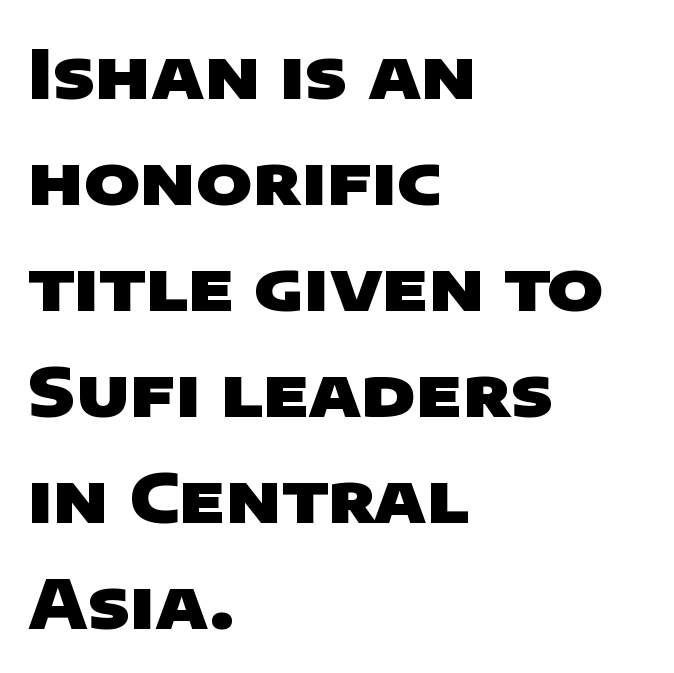
The image shows 68 px heavy, wide sans-serif type; set left-aligned, normal line spacing (1.56x), normal letter spacing, not underlined; low stroke contrast and a large x-height.
